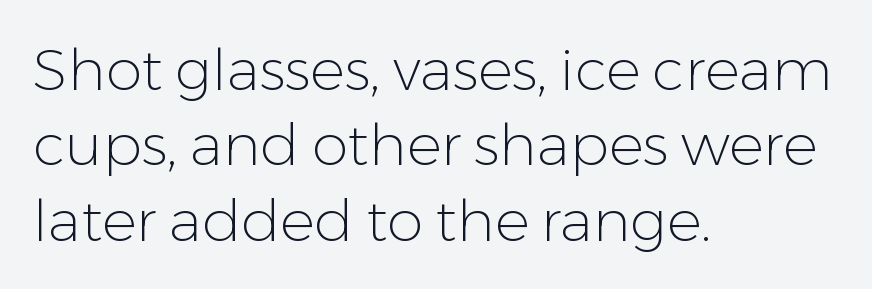
The image shows 58 px light sans-serif type, upright; set left-aligned, normal line spacing (1.3x), normal letter spacing, not underlined; low stroke contrast and a medium x-height.
